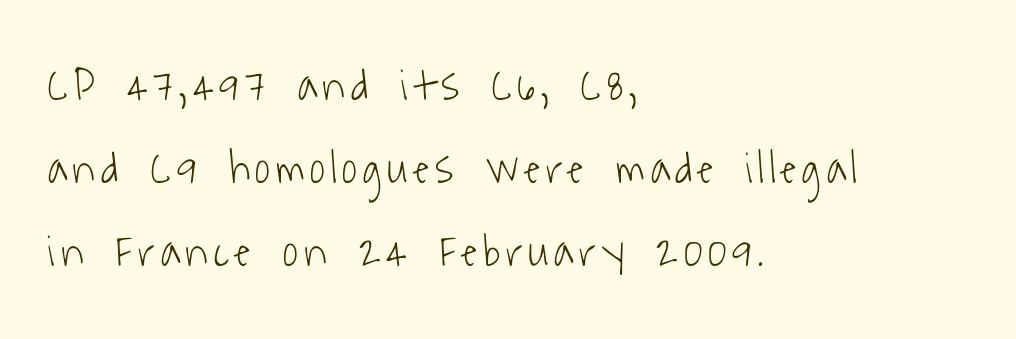
Lines of text with bare space underneath. You could not count columns in this text — the font is proportionally spaced. In CSS terms this would be text-align: left. Look at the bottom of the vertical strokes: they stop flat, with no serifs. A light-to-regular cut is what we see here.
